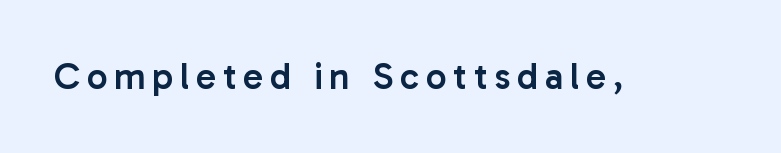
{"serif": "no", "italic": "no", "bold": "semi", "weight": "semibold", "width": "normal", "stroke_contrast": "low", "x_height": "medium", "monospaced": "no", "underline": "no", "glyph_px": 37}
